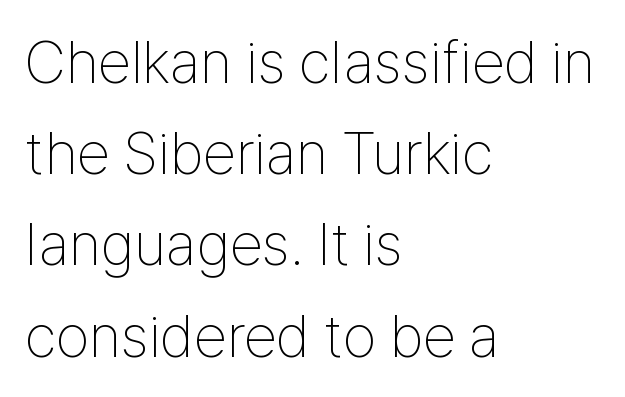
The image shows 60 px thin, condensed sans-serif type, upright; set left-aligned, normal line spacing (1.52x), normal letter spacing, not underlined; low stroke contrast and a medium x-height.
